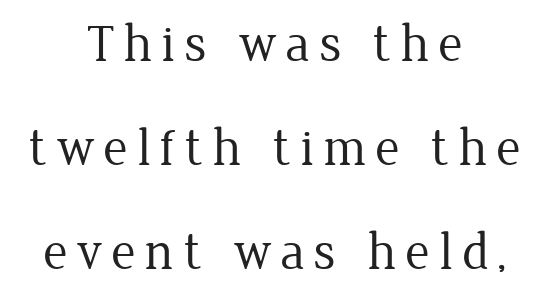
Is this a fixed-width face? No — the glyphs have proportional, varying widths. A student would call this center alignment; a typographer would say set centered. What kind of face is this? One with serifs. Loosely led — the rows are spread out. No letter is thick-stroked: the sample isn't bold. Every stem runs plumb, perpendicular to the baseline.
